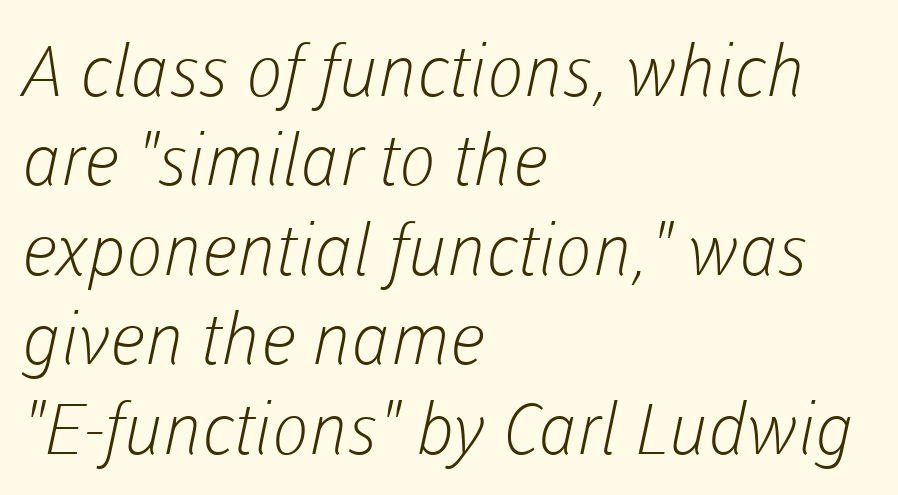
The image shows 71 px light sans-serif type; set left-aligned, normal line spacing (1.26x), normal letter spacing, not underlined; low stroke contrast and a medium x-height.
